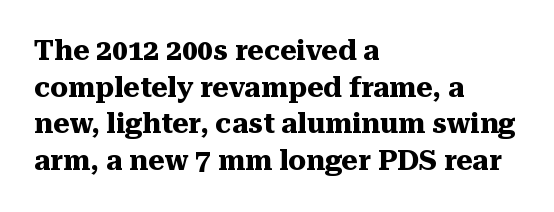
Looks like regular typesetting: each glyph gets only the width it needs. Layout note: lines flush left. The typography opts for an upright posture over an oblique one. The face used here is rendered with its standard letterfit. This sample keeps an unexceptional amount of space between lines. A dark, heavy texture on the line: the type is bold.
